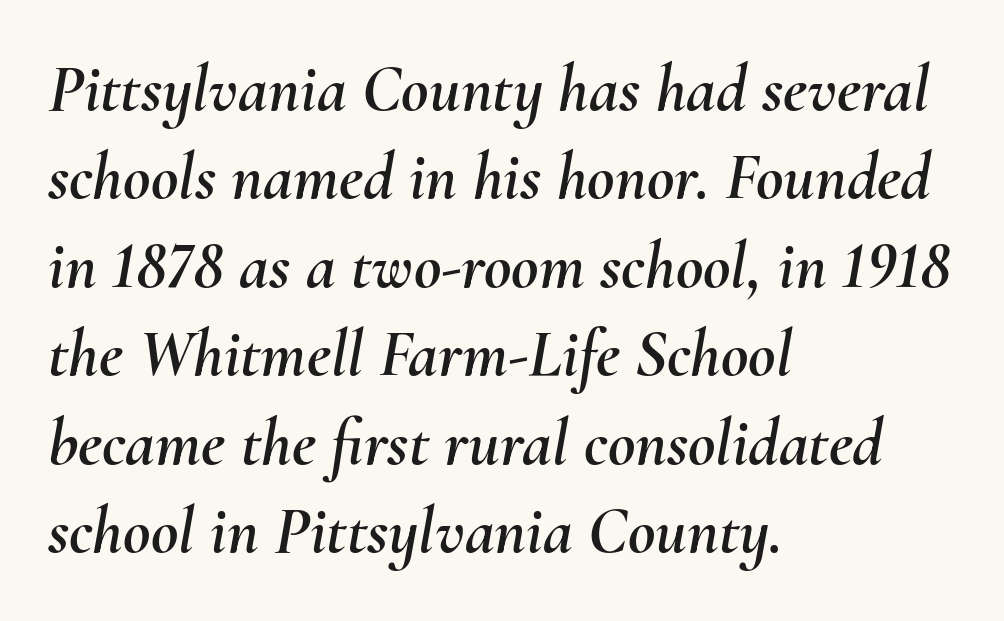
These lines are set flush left with a ragged right edge. This is oblique type, the kind used for emphasis or titles. Note the varied advance widths — an 'i' is clearly narrower than an 'm'. Is there much room between lines? A standard amount, neither cramped nor airy. Default kerning and tracking; the words read as compact shapes. Descender tails drop into unmarked territory.
